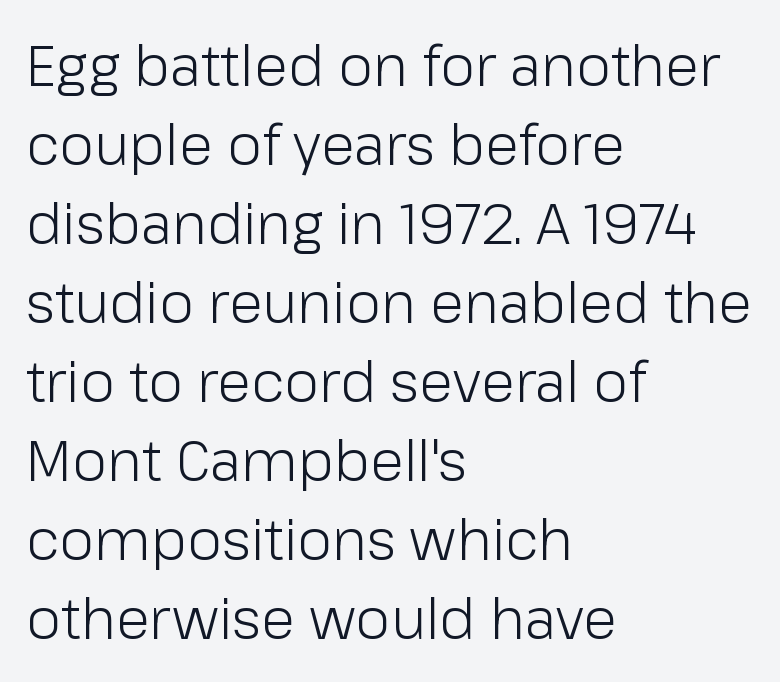
{"serif": "no", "italic": "no", "bold": "no", "weight": "light", "width": "normal", "stroke_contrast": "low", "x_height": "medium", "monospaced": "no", "underline": "no", "align": "left", "line_spacing": "normal", "line_spacing_ratio": 1.41, "letter_spacing": "normal", "letter_spacing_em": 0.0, "glyph_px": 56}
